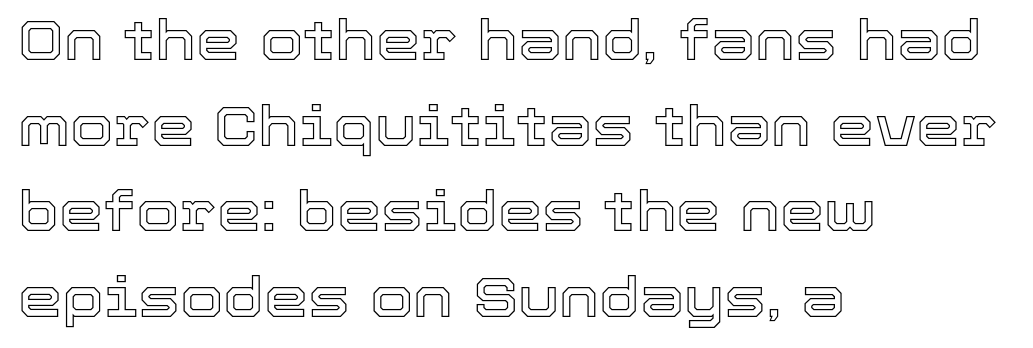
The image shows 56 px text type, upright; set left-aligned, normal line spacing (1.53x), normal letter spacing, not underlined; a medium x-height.
